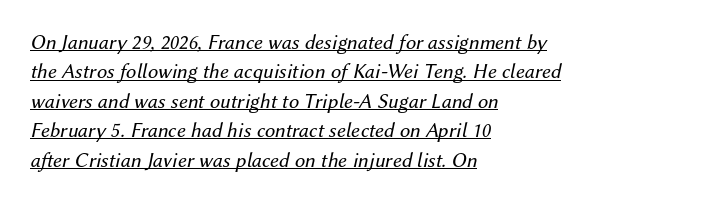
Q: Is the text bold? A: No.
Q: Is the text italic (slanted)? A: Yes, it leans right by about 12 degrees.
Q: Is the text underlined? A: Yes.
Q: How is the paragraph aligned? A: Left-aligned.
Q: Is the spacing between letters normal or unusually wide? A: Normal.
Q: Is the spacing between lines tight, normal or loose? A: Normal.
